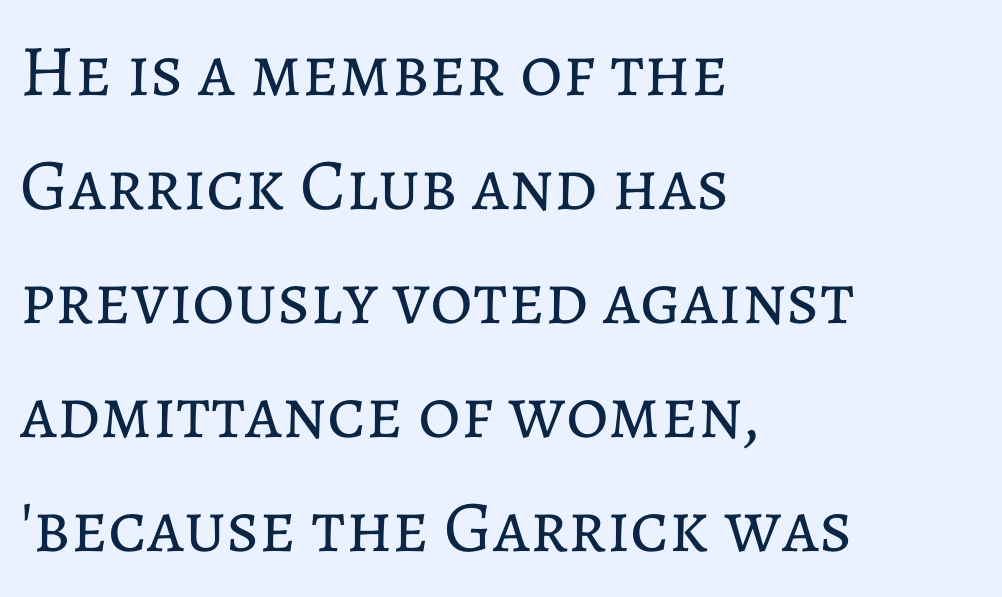
{"italic": "no", "bold": "no", "weight": "regular", "width": "normal", "stroke_contrast": "low", "x_height": "medium", "monospaced": "no", "underline": "no", "align": "left", "line_spacing": "normal", "line_spacing_ratio": 1.56, "letter_spacing": "normal", "letter_spacing_em": 0.0, "glyph_px": 73}
